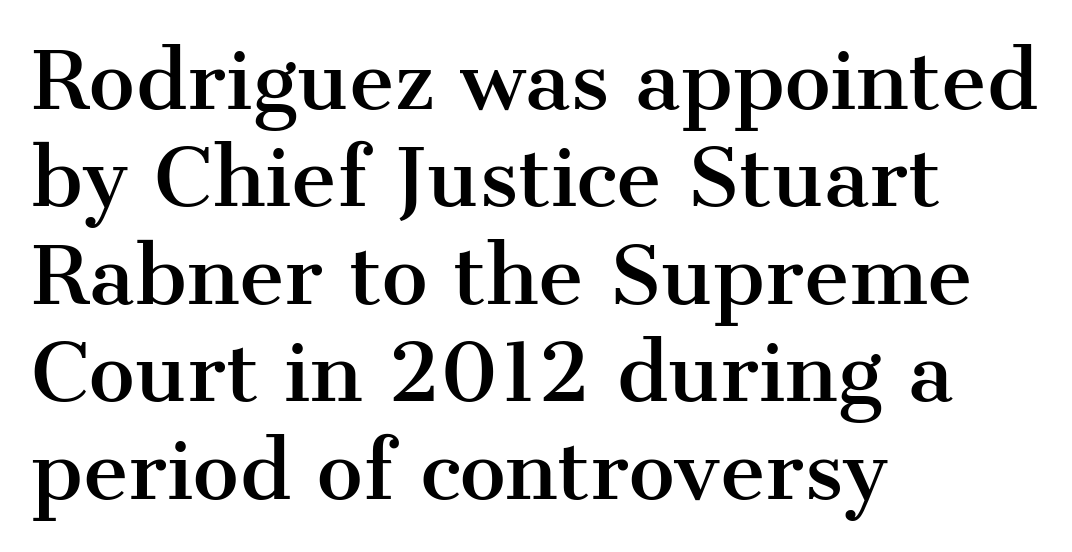
Quick note: not italic, upright. Is the block centered? No — it sits flush against the left margin. Between one letter and the next there's only the usual sliver of space. Underline: absent.
